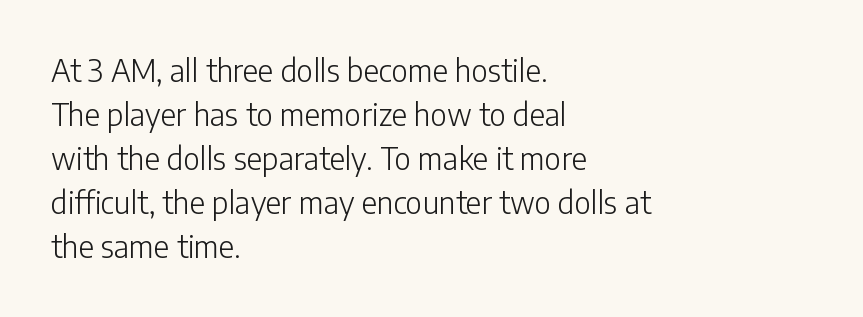
The image shows 30 px light sans-serif type, upright; set left-aligned, normal line spacing (1.47x), normal letter spacing, not underlined; low stroke contrast and a medium x-height.
